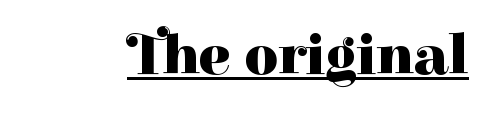
{"serif": "yes", "italic": "no", "bold": "yes", "weight": "heavy", "width": "normal", "stroke_contrast": "high", "x_height": "medium", "monospaced": "no", "underline": "yes", "letter_spacing": "normal", "letter_spacing_em": 0.0, "glyph_px": 58}
